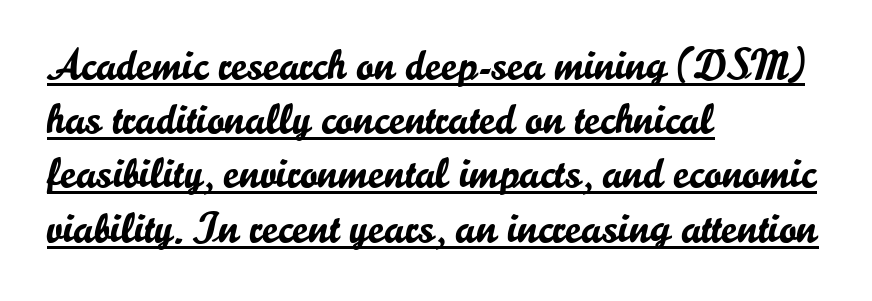
The face used here is proportionally spaced, like ordinary book or web type. Every row of glyphs begins at an identical x-position on the left. Notice how a bar underscores the lettering throughout.
